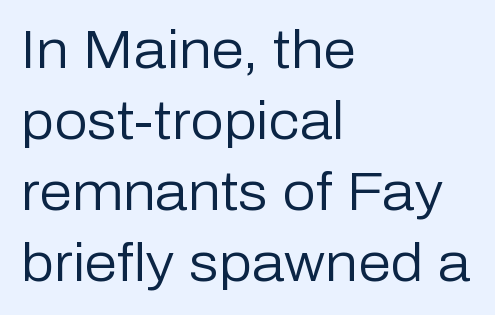
Q: Is the text bold? A: No.
Q: Is the text italic (slanted)? A: No, it is upright.
Q: Is the typeface a serif or a sans-serif typeface? A: Sans-serif.
Q: Is the text underlined? A: No.
Q: How is the paragraph aligned? A: Left-aligned.
Q: Is the spacing between letters normal or unusually wide? A: Normal.
Q: Is the spacing between lines tight, normal or loose? A: Normal.
Q: Width (condensed, normal, or wide)? A: Normal.
Q: Stroke contrast? A: Low.
Q: x-height? A: Medium.
Q: Monospaced? A: No.
